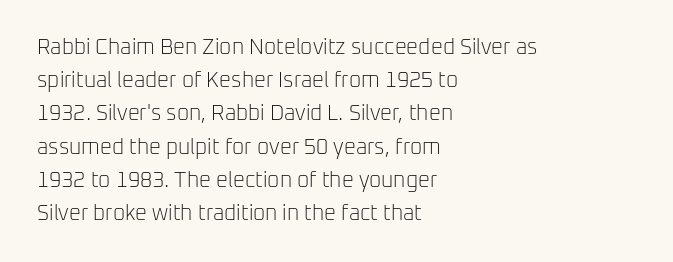
Q: Is the text bold? A: No.
Q: Is the text italic (slanted)? A: No, it is upright.
Q: Is the text underlined? A: No.
Q: How is the paragraph aligned? A: Left-aligned.
Q: Is the spacing between letters normal or unusually wide? A: Normal.
Q: Is the spacing between lines tight, normal or loose? A: Normal.
